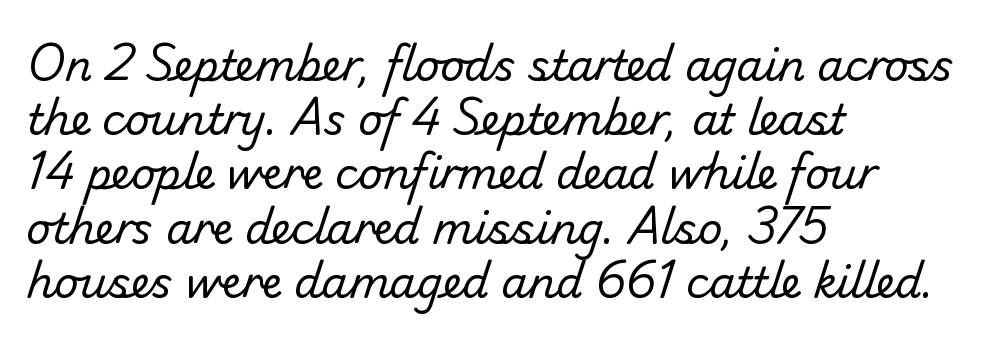
The image shows 42 px regular-weight sans-serif type; set left-aligned, normal line spacing (1.29x), normal letter spacing, not underlined; low stroke contrast and a small x-height.
